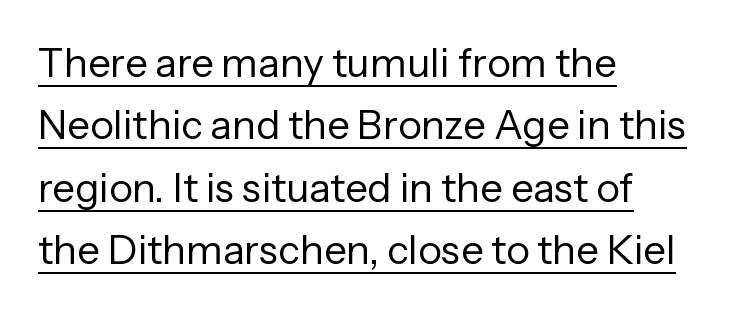
Q: Is the text bold? A: No.
Q: Is the text italic (slanted)? A: No, it is upright.
Q: Is the typeface a serif or a sans-serif typeface? A: Sans-serif.
Q: Is the text underlined? A: Yes.
Q: How is the paragraph aligned? A: Left-aligned.
Q: Is the spacing between letters normal or unusually wide? A: Normal.
Q: Is the spacing between lines tight, normal or loose? A: Normal.
Q: Width (condensed, normal, or wide)? A: Normal.
Q: Stroke contrast? A: Low.
Q: x-height? A: Medium.
Q: Monospaced? A: No.
